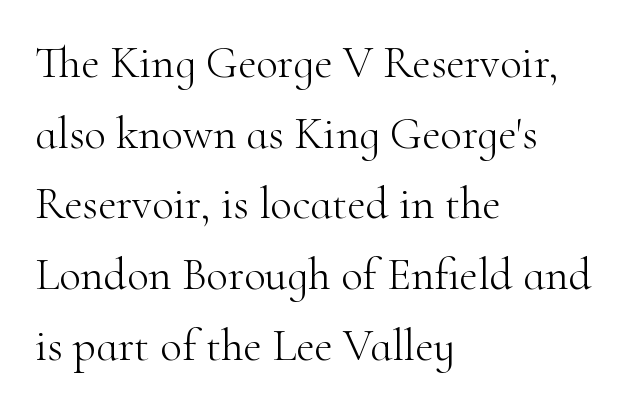
The image shows 45 px light serif type, upright; set left-aligned, normal line spacing (1.57x), normal letter spacing, not underlined; high stroke contrast and a small x-height.
